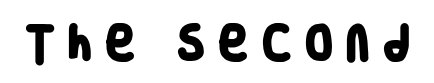
The image shows 38 px heavy, condensed sans-serif type; set unusually wide letter spacing (+0.3 em), not underlined; low stroke contrast and a large x-height.
